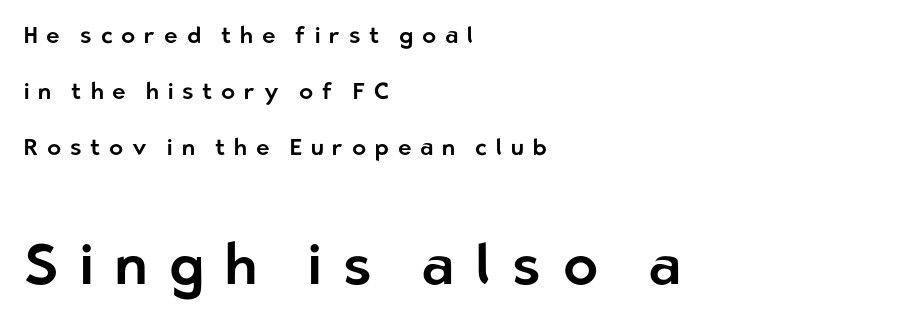
Q: Is the text italic (slanted)? A: No, it is upright.
Q: Is the typeface a serif or a sans-serif typeface? A: Sans-serif.
Q: Is the text underlined? A: No.
Q: How is the paragraph aligned? A: Left-aligned.
Q: Is the spacing between letters normal or unusually wide? A: Unusually wide.
Q: Is the spacing between lines tight, normal or loose? A: Loose.
Q: Which block of text is set in a larger size, the first (top) or the second (bottom)? A: The second (bottom) one.
Q: Width (condensed, normal, or wide)? A: Normal.
Q: Stroke contrast? A: Low.
Q: x-height? A: Medium.
Q: Monospaced? A: No.
